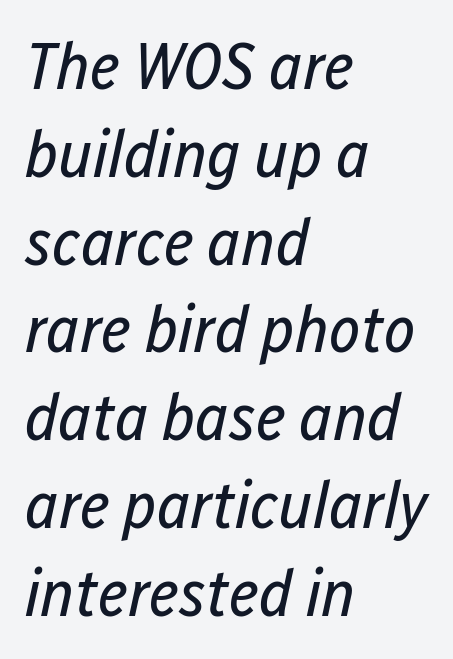
Q: Is the text bold? A: No.
Q: Is the text italic (slanted)? A: Yes, it leans right by about 12 degrees.
Q: Is the text underlined? A: No.
Q: How is the paragraph aligned? A: Left-aligned.
Q: Is the spacing between letters normal or unusually wide? A: Normal.
Q: Is the spacing between lines tight, normal or loose? A: Normal.
Q: Width (condensed, normal, or wide)? A: Condensed.
Q: Stroke contrast? A: Low.
Q: x-height? A: Medium.
Q: Monospaced? A: No.
